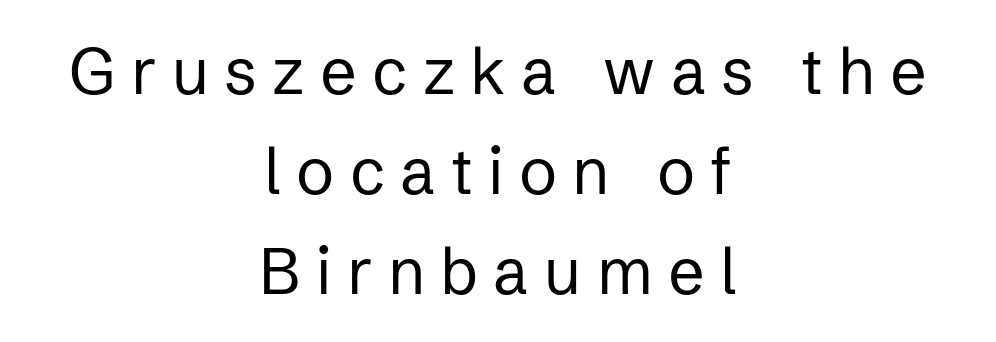
The image shows 64 px regular-weight sans-serif type, upright; set centered, normal line spacing (1.56x), unusually wide letter spacing (+0.24 em), not underlined; low stroke contrast and a medium x-height.
